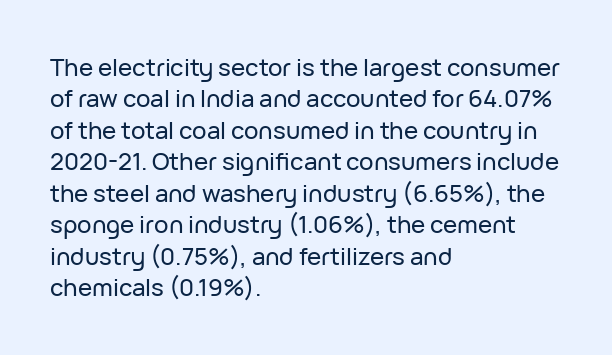
The image shows 24 px text type, upright; set left-aligned, normal line spacing (1.31x), normal letter spacing, not underlined.
